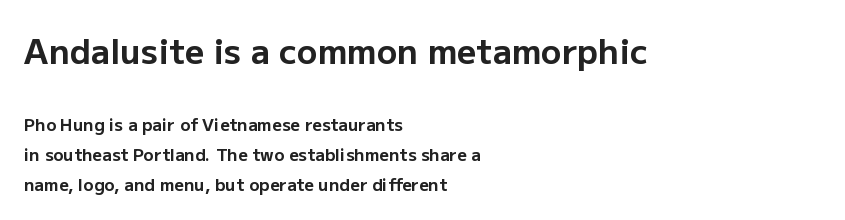
{"serif": "no", "italic": "no", "bold": "yes", "weight": "bold", "width": "normal", "stroke_contrast": "low", "x_height": "medium", "monospaced": "no", "underline": "no", "align": "left", "line_spacing_ratio": 1.76, "letter_spacing": "normal", "letter_spacing_em": 0.0, "larger_block": "first", "size_ratio": 2.0, "glyph_px": 34}
